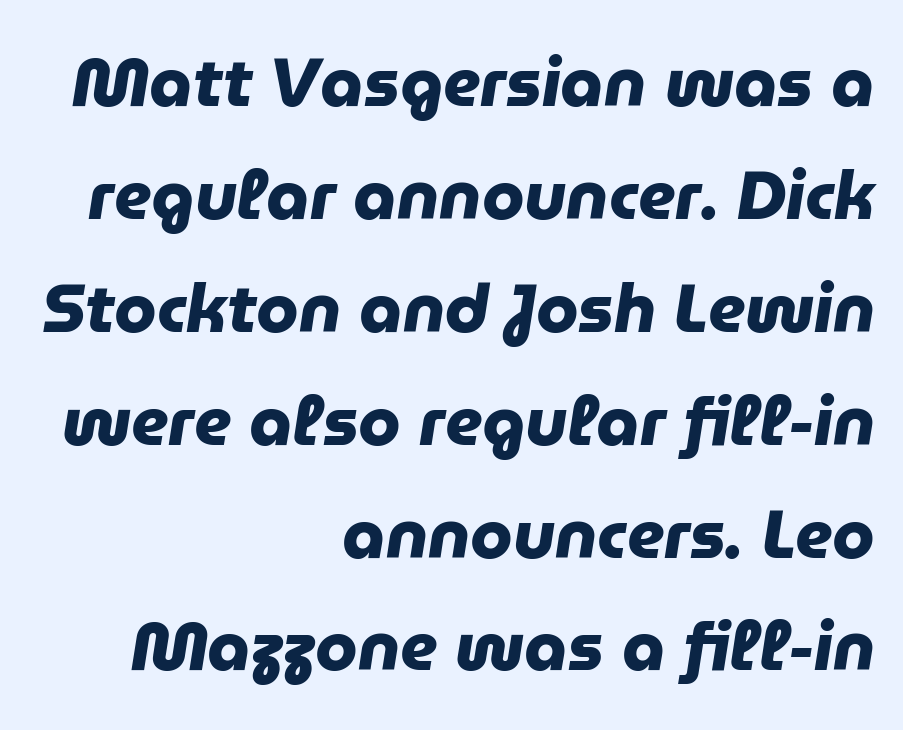
Check the space under the baseline: it is left empty. Plenty of ink on the page — the face is bold. Here the glyphs are tracked normally, forming tight word shapes. Looks like regular typesetting: each glyph gets only the width it needs.
